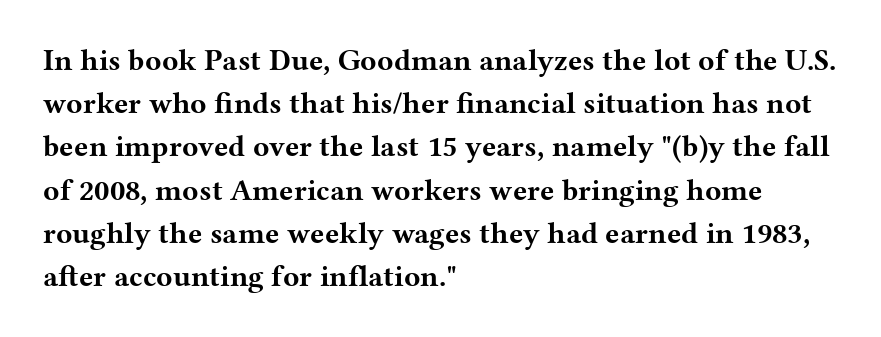
The image shows 30 px bold, wide serif type, upright; set left-aligned, normal line spacing (1.44x), normal letter spacing, not underlined; medium stroke contrast and a medium x-height.
